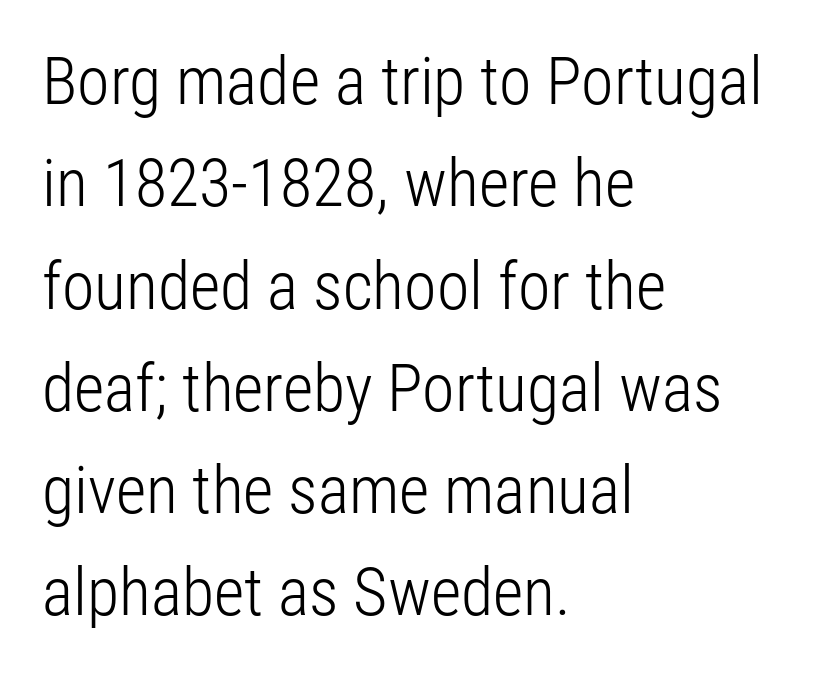
Does extra space separate the letters? No, they use regular spacing. Vertical stems look standard width or narrower in stroke. The typeface chosen for these lines omits serifs. Quick note: interline space is typical. You could not count columns in this text — the font is proportionally spaced. Quick note: underline off.
